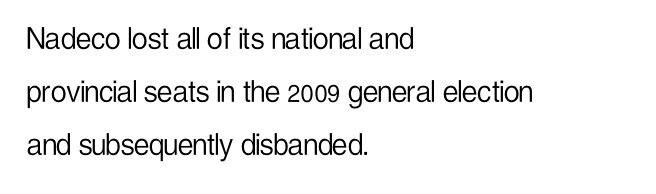
{"serif": "no", "italic": "no", "bold": "no", "weight": "light", "width": "condensed", "stroke_contrast": "low", "x_height": "medium", "monospaced": "no", "underline": "no", "align": "left", "line_spacing": "normal", "line_spacing_ratio": 1.51, "letter_spacing": "normal", "letter_spacing_em": 0.0, "glyph_px": 35}
